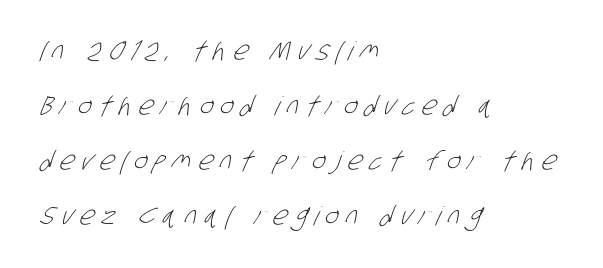
The image shows 26 px text type; set left-aligned, loose line spacing (2.11x), unusually wide letter spacing (+0.28 em), not underlined.
